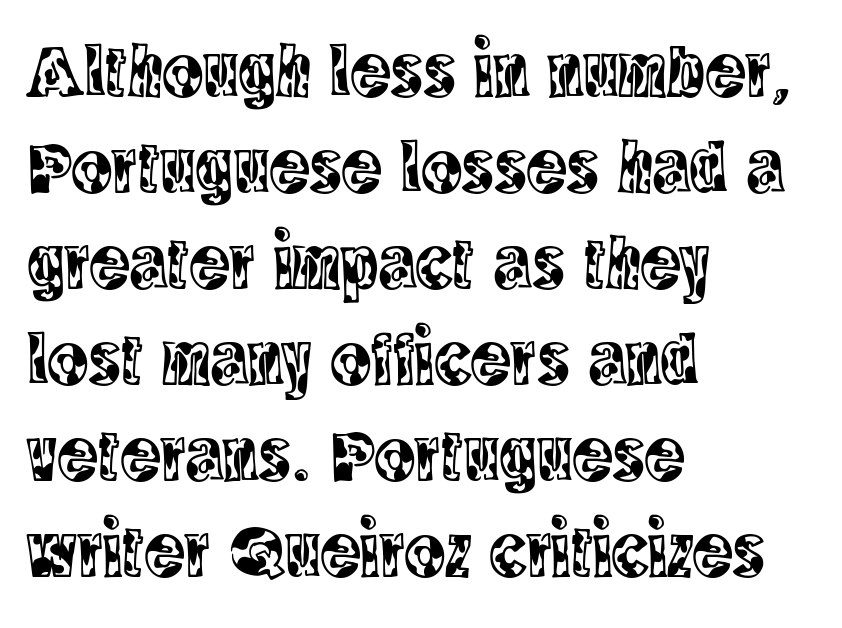
The image shows 75 px condensed serif type, upright; set left-aligned, normal line spacing (1.28x), normal letter spacing, not underlined; a large x-height.
